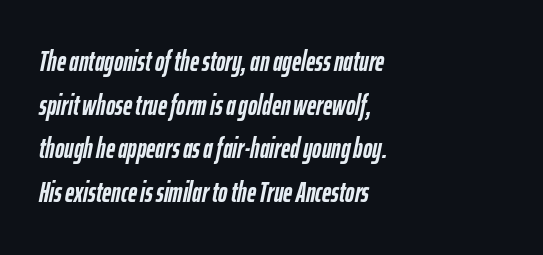
Q: Is the text bold? A: Yes.
Q: Is the text italic (slanted)? A: Yes, it leans right by about 12 degrees.
Q: Is the text underlined? A: No.
Q: How is the paragraph aligned? A: Left-aligned.
Q: Is the spacing between letters normal or unusually wide? A: Normal.
Q: Is the spacing between lines tight, normal or loose? A: Normal.
Q: Width (condensed, normal, or wide)? A: Condensed.
Q: Stroke contrast? A: Low.
Q: x-height? A: Medium.
Q: Monospaced? A: No.
